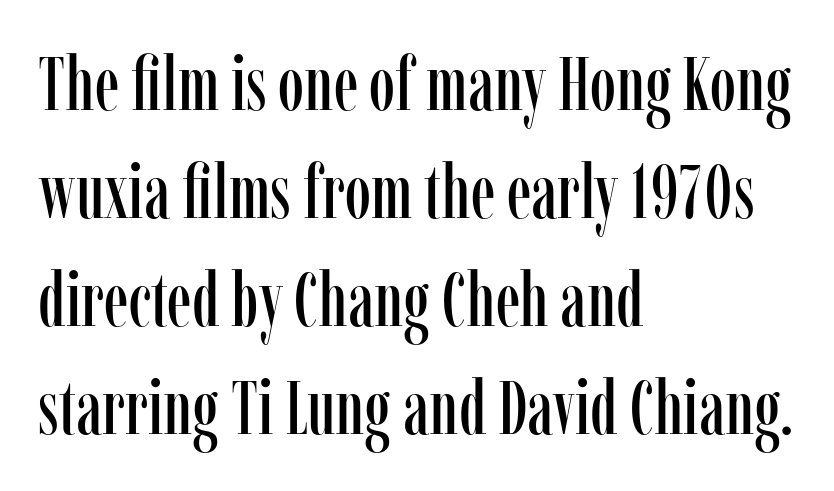
Between one letter and the next there's only the usual sliver of space. This sample is left-justified, so line endings fall wherever the words run out. Ordinary non-slanted type is in use. The face used here is proportionally spaced, like ordinary book or web type. In terms of leading, this rendering sits right in the middle.
